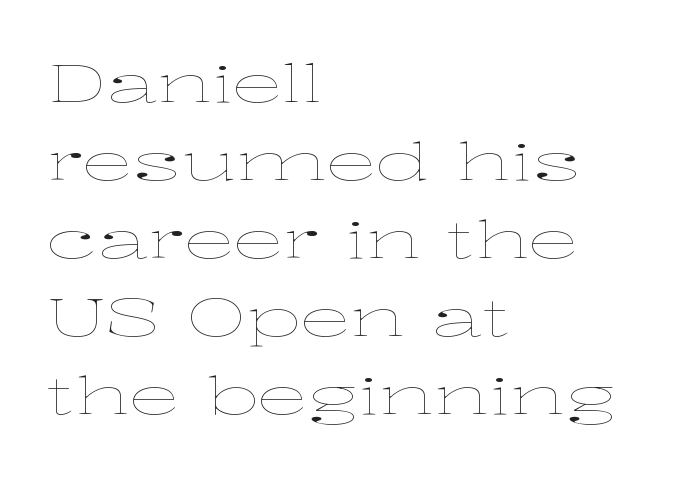
Q: Is the text bold? A: No.
Q: Is the text italic (slanted)? A: No, it is upright.
Q: Is the text underlined? A: No.
Q: How is the paragraph aligned? A: Left-aligned.
Q: Is the spacing between letters normal or unusually wide? A: Normal.
Q: Is the spacing between lines tight, normal or loose? A: Normal.
Q: Width (condensed, normal, or wide)? A: Wide.
Q: Stroke contrast? A: Low.
Q: x-height? A: Medium.
Q: Monospaced? A: No.
